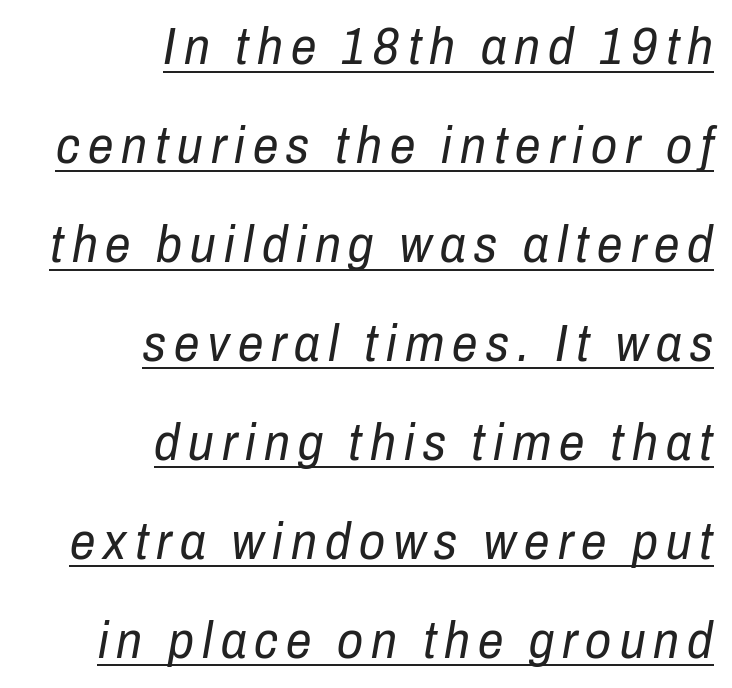
The image shows 51 px regular-weight, condensed type, italic (leaning right); set right-aligned, loose line spacing (1.94x), underlined; low stroke contrast and a medium x-height.
